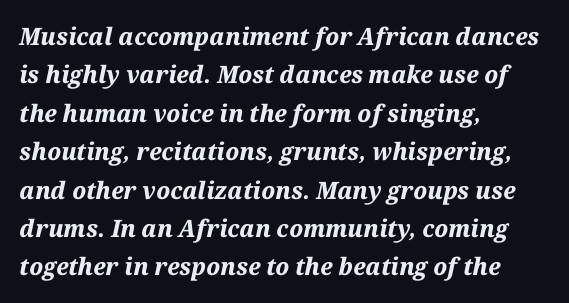
Q: Is the text bold? A: Yes.
Q: Is the text italic (slanted)? A: Yes, it leans right by about 12 degrees.
Q: Is the text underlined? A: No.
Q: How is the paragraph aligned? A: Left-aligned.
Q: Is the spacing between letters normal or unusually wide? A: Normal.
Q: Is the spacing between lines tight, normal or loose? A: Normal.
